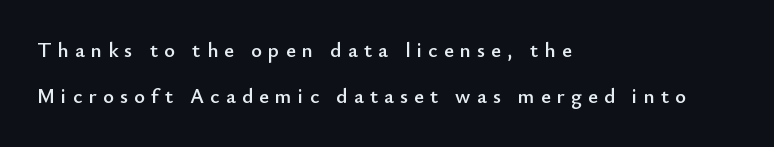
The glyphs are unaccompanied by any horizontal stroke below them. Style check: upright. Widely set lines give the paragraph a tall, airy silhouette. Compared with typical body copy, the letter spacing here is much looser. Caption: multi-line text, flush left, ragged right.
